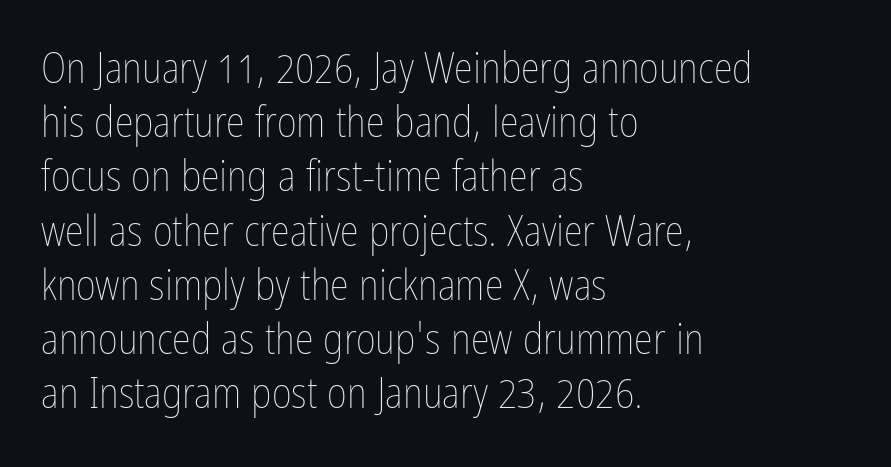
The image shows 43 px thin, condensed type, upright; set left-aligned, normal line spacing (1.26x), normal letter spacing, not underlined; low stroke contrast and a medium x-height.
